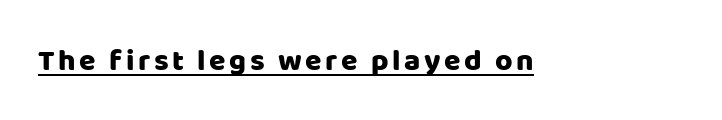
Q: Is the text italic (slanted)? A: No, it is upright.
Q: Is the typeface a serif or a sans-serif typeface? A: Sans-serif.
Q: Is the text underlined? A: Yes.
Q: Width (condensed, normal, or wide)? A: Normal.
Q: Stroke contrast? A: Low.
Q: x-height? A: Large.
Q: Monospaced? A: No.
